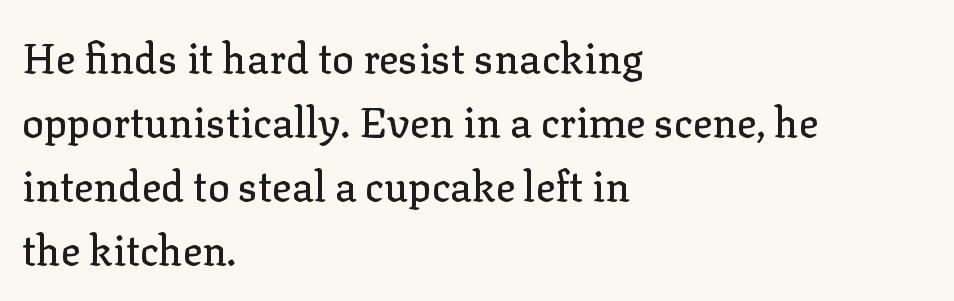
Reading down the block, your eye returns to a fixed left position each line. This sample has the flowing, uneven cadence of proportional lettering. The axis of the letterforms is exactly vertical. Unmarked baselines from the first word to the last. The rendering keeps characters at their native spacing.
